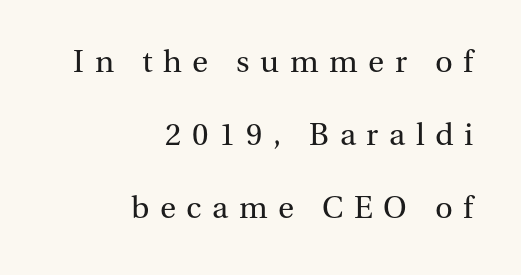
The image shows 31 px regular-weight serif type, upright; set right-aligned, loose line spacing (2.36x), unusually wide letter spacing (+0.34 em), not underlined; medium stroke contrast and a medium x-height.
